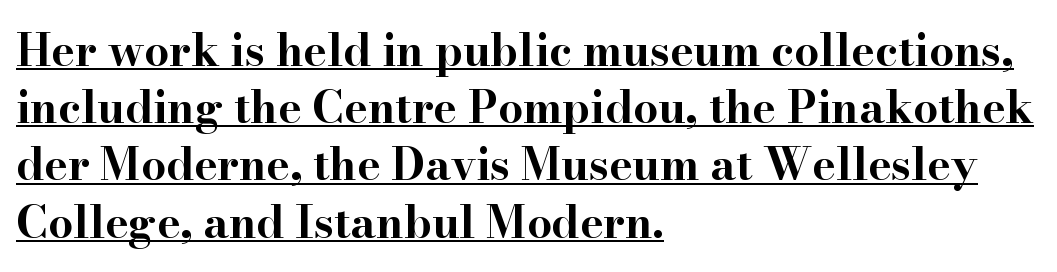
The image shows 44 px bold, wide serif type, upright; set left-aligned, normal line spacing (1.3x), normal letter spacing, underlined; high stroke contrast and a small x-height.
